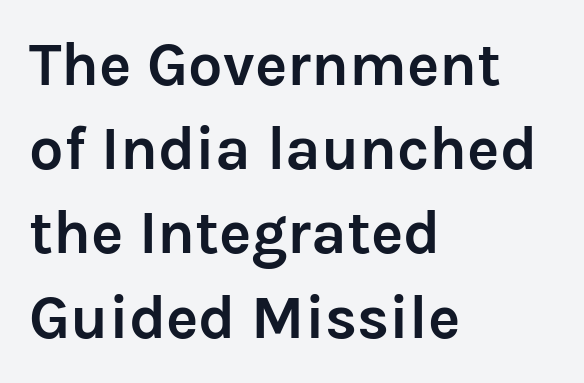
The image shows 61 px semibold sans-serif type, upright; set left-aligned, normal line spacing (1.38x), normal letter spacing, not underlined; low stroke contrast and a medium x-height.
